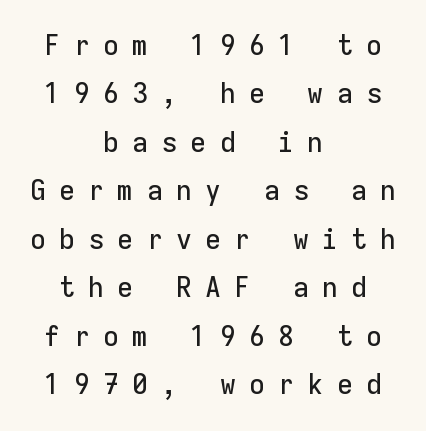
Q: Is the text italic (slanted)? A: No, it is upright.
Q: Is the typeface a serif or a sans-serif typeface? A: Sans-serif.
Q: Is the text underlined? A: No.
Q: How is the paragraph aligned? A: Centered.
Q: Is the spacing between letters normal or unusually wide? A: Unusually wide.
Q: Is the spacing between lines tight, normal or loose? A: Normal.
Q: Width (condensed, normal, or wide)? A: Normal.
Q: Stroke contrast? A: Low.
Q: x-height? A: Medium.
Q: Monospaced? A: Yes.
